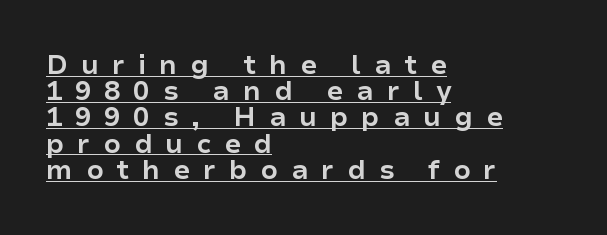
Thick stems and heavy bowls — unmistakably bold. The line texture is sparse and dotted thanks to wide tracking. Notice how descenders almost collide with the ascenders below — that's tight leading. The font's upright variant was chosen for this text.
